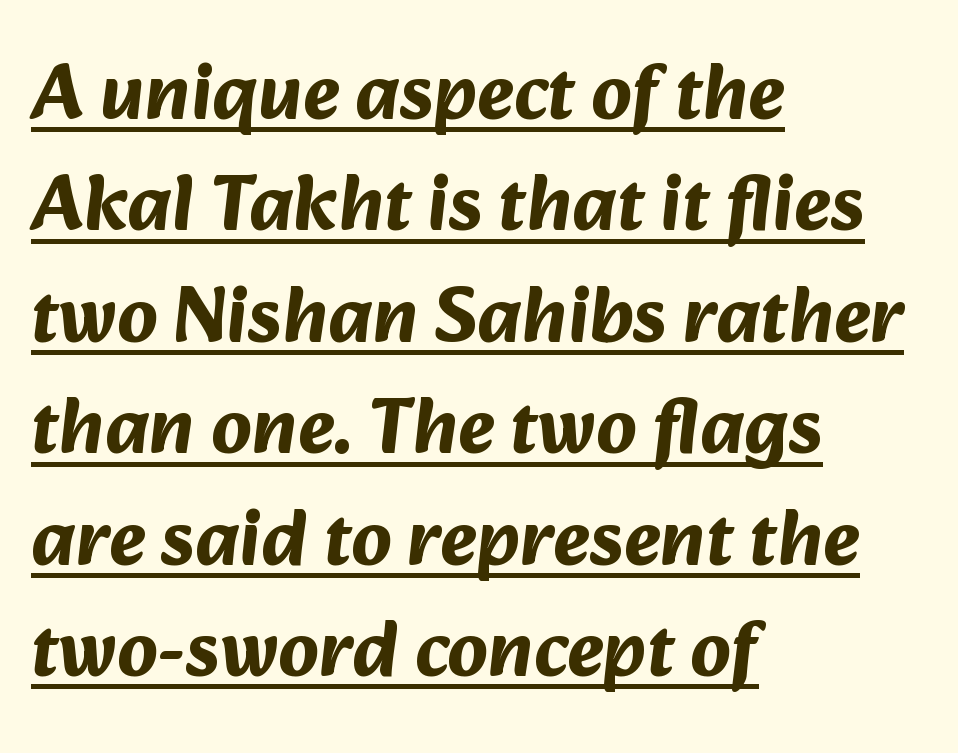
{"serif": "no", "bold": "yes", "weight": "bold", "width": "normal", "stroke_contrast": "medium", "x_height": "medium", "monospaced": "no", "underline": "yes", "align": "left", "line_spacing": "normal", "line_spacing_ratio": 1.41, "letter_spacing": "normal", "letter_spacing_em": 0.0, "glyph_px": 79}
